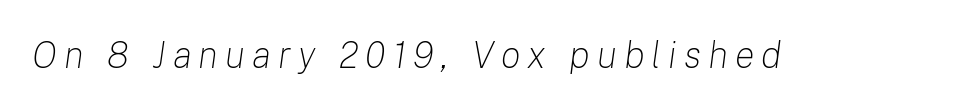
{"italic": "yes", "lean": "right", "slant_degrees": 8, "bold": "no", "weight": "light", "width": "normal", "stroke_contrast": "low", "x_height": "medium", "monospaced": "no", "underline": "no", "glyph_px": 37}
